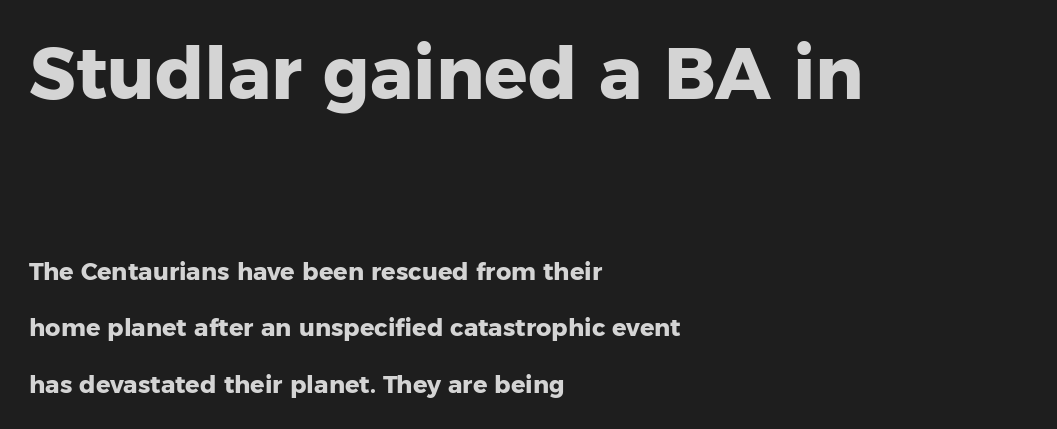
Q: Is the text bold? A: Yes.
Q: Is the text italic (slanted)? A: No, it is upright.
Q: Is the typeface a serif or a sans-serif typeface? A: Sans-serif.
Q: Is the text underlined? A: No.
Q: How is the paragraph aligned? A: Left-aligned.
Q: Is the spacing between letters normal or unusually wide? A: Normal.
Q: Is the spacing between lines tight, normal or loose? A: Loose.
Q: Which block of text is set in a larger size, the first (top) or the second (bottom)? A: The first (top) one.
Q: Width (condensed, normal, or wide)? A: Normal.
Q: Stroke contrast? A: Low.
Q: x-height? A: Medium.
Q: Monospaced? A: No.
